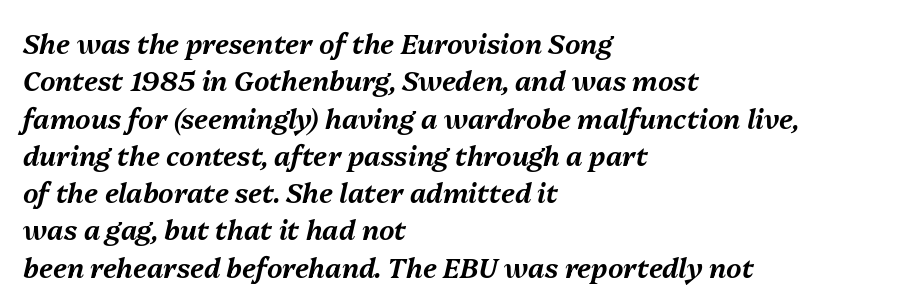
Reading down the column, the eye jumps a familiar distance to each next line. Reading down the block, your eye returns to a fixed left position each line. Does the lettering tilt? It does — this is italic. The glyphs are unaccompanied by any horizontal stroke below them. Observe the ordinary spacing: letters are neighbours, not strangers.
